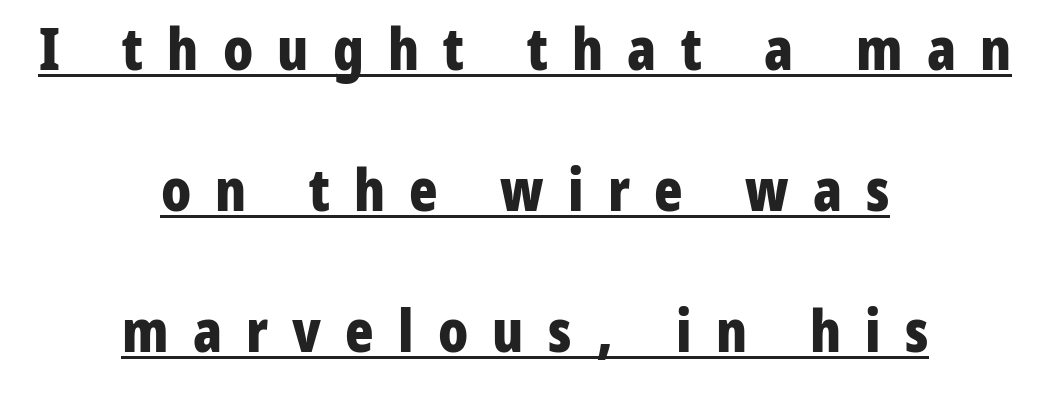
The image shows 59 px bold, condensed sans-serif type, upright; set centered, loose line spacing (2.39x), unusually wide letter spacing (+0.41 em), underlined; low stroke contrast and a medium x-height.
